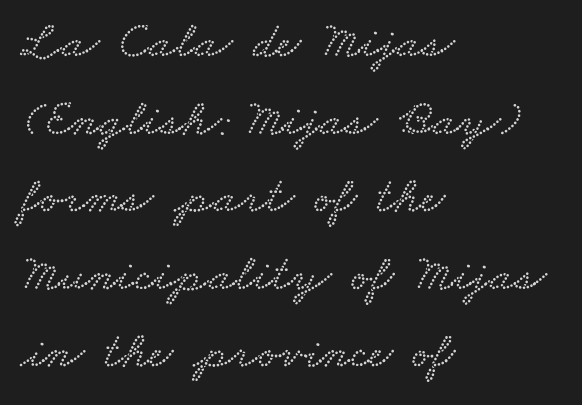
The image shows 51 px wide type; set left-aligned, normal line spacing (1.52x), normal letter spacing, not underlined; low stroke contrast and a small x-height.
